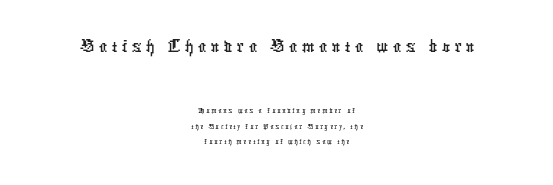
Q: Is the typeface a serif or a sans-serif typeface? A: Sans-serif.
Q: Is the text underlined? A: No.
Q: How is the paragraph aligned? A: Centered.
Q: Is the spacing between lines tight, normal or loose? A: Tight.
Q: Which block of text is set in a larger size, the first (top) or the second (bottom)? A: The first (top) one.
Q: Width (condensed, normal, or wide)? A: Condensed.
Q: Stroke contrast? A: Low.
Q: x-height? A: Medium.
Q: Monospaced? A: No.
